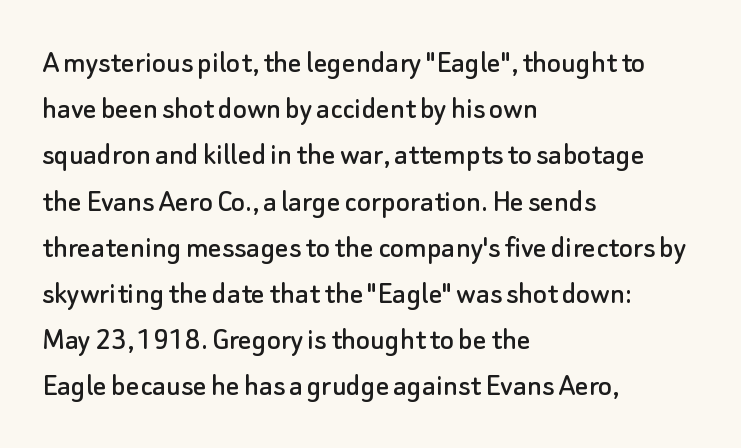
Q: Is the text italic (slanted)? A: No, it is upright.
Q: Is the typeface a serif or a sans-serif typeface? A: Sans-serif.
Q: Is the text underlined? A: No.
Q: How is the paragraph aligned? A: Left-aligned.
Q: Is the spacing between letters normal or unusually wide? A: Normal.
Q: Is the spacing between lines tight, normal or loose? A: Normal.
Q: Width (condensed, normal, or wide)? A: Normal.
Q: Stroke contrast? A: Low.
Q: x-height? A: Small.
Q: Monospaced? A: No.
